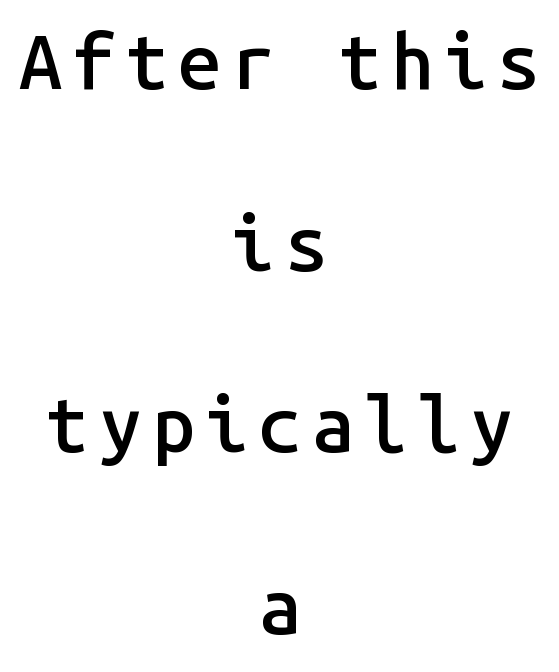
{"serif": "no", "italic": "no", "bold": "semi", "weight": "semibold", "width": "normal", "stroke_contrast": "low", "x_height": "medium", "monospaced": "yes", "underline": "no", "align": "center", "line_spacing": "loose", "line_spacing_ratio": 2.36, "glyph_px": 77}
